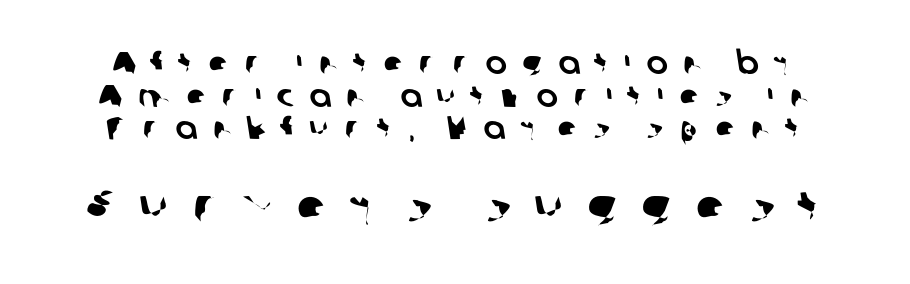
The image shows 48 px sans-serif type; set tight line spacing (1.02x), unusually wide letter spacing (+0.48 em), not underlined; the second (bottom) block is 1.5x larger; low stroke contrast and a medium x-height.
